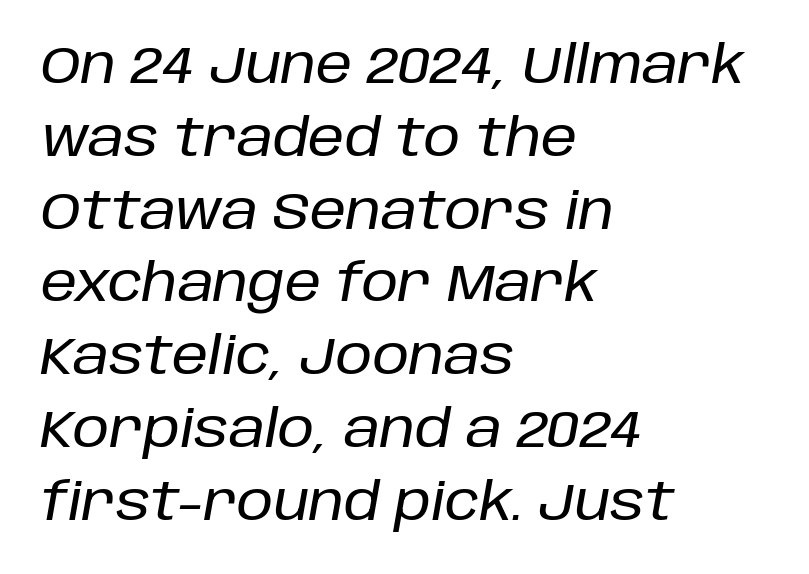
{"italic": "yes", "lean": "right", "slant_degrees": 10, "width": "normal", "stroke_contrast": "low", "x_height": "large", "monospaced": "no", "underline": "no", "align": "left", "line_spacing": "normal", "line_spacing_ratio": 1.4, "letter_spacing": "normal", "letter_spacing_em": 0.0, "glyph_px": 52}
